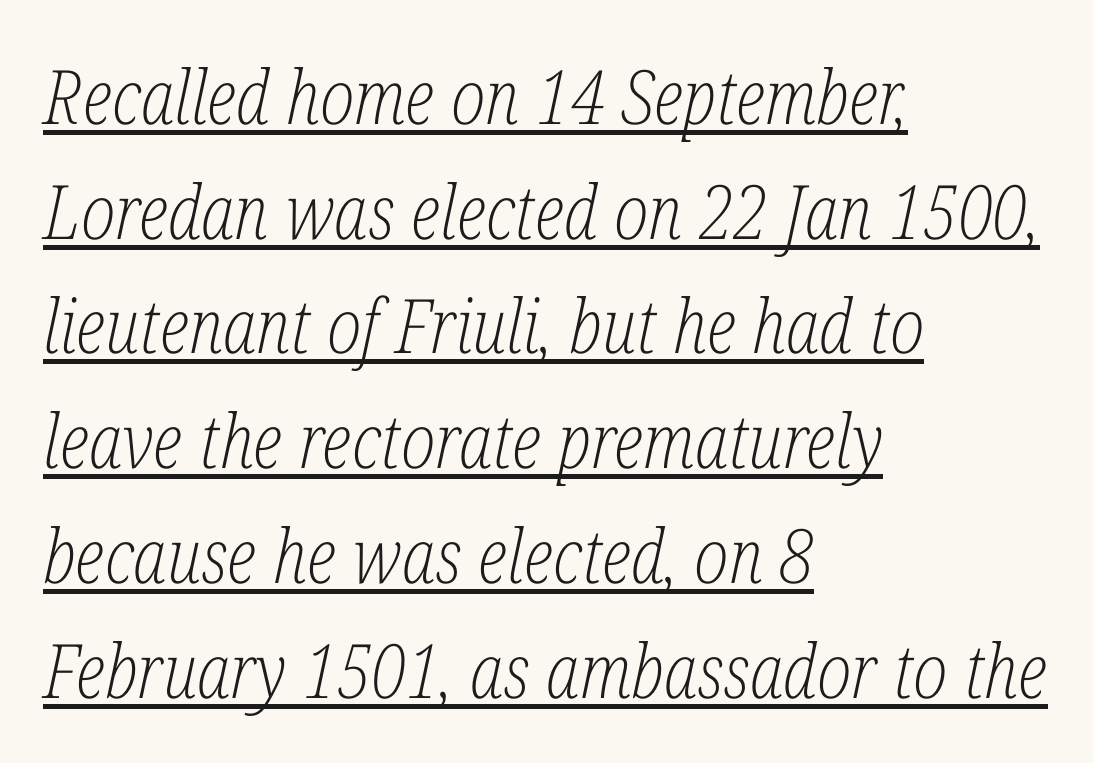
Is the letter spacing exaggerated? No — it looks like the ordinary default. This is underlined copy, the kind a proofreader might mark for attention. The designer went with a serif here, giving each stem small feet. Is there much room between lines? A standard amount, neither cramped nor airy. Character widths vary here, with narrow letters taking less room than wide ones. The passage shown leans; its letterforms are oblique.
